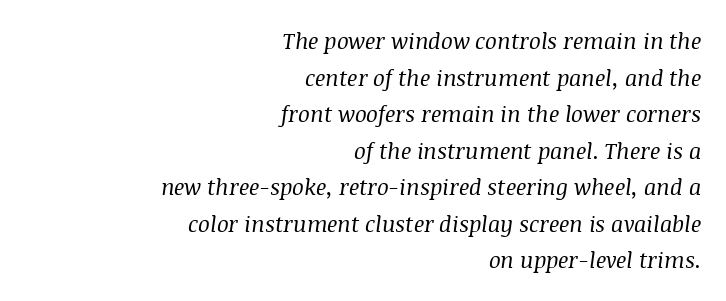
The image shows 22 px text type, italic (leaning right); set right-aligned, normal line spacing (1.66x), normal letter spacing, not underlined.
